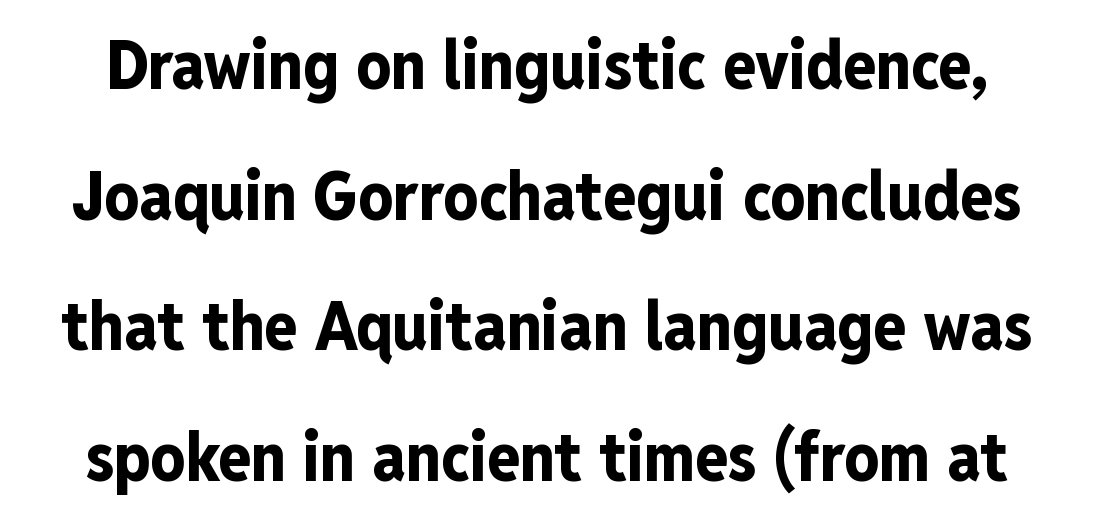
Q: Is the text bold? A: Yes.
Q: Is the text italic (slanted)? A: No, it is upright.
Q: Is the typeface a serif or a sans-serif typeface? A: Sans-serif.
Q: Is the text underlined? A: No.
Q: Is the spacing between letters normal or unusually wide? A: Normal.
Q: Is the spacing between lines tight, normal or loose? A: Loose.
Q: Width (condensed, normal, or wide)? A: Condensed.
Q: Stroke contrast? A: Low.
Q: x-height? A: Medium.
Q: Monospaced? A: No.
